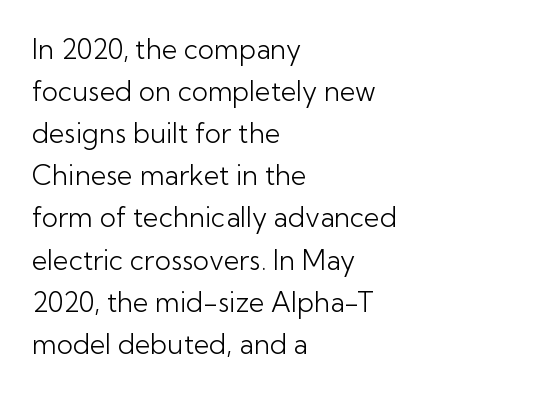
Q: Is the text bold? A: No.
Q: Is the text italic (slanted)? A: No, it is upright.
Q: Is the text underlined? A: No.
Q: How is the paragraph aligned? A: Left-aligned.
Q: Is the spacing between letters normal or unusually wide? A: Normal.
Q: Is the spacing between lines tight, normal or loose? A: Normal.
